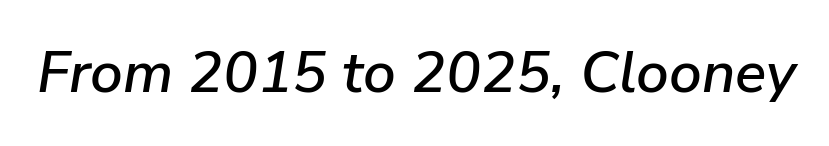
The font's italic variant was chosen for this text. Anything drawn beneath the words? Only blank space. The gaps between neighbouring characters are ordinary and unremarkable. Looks like regular typesetting: each glyph gets only the width it needs.
